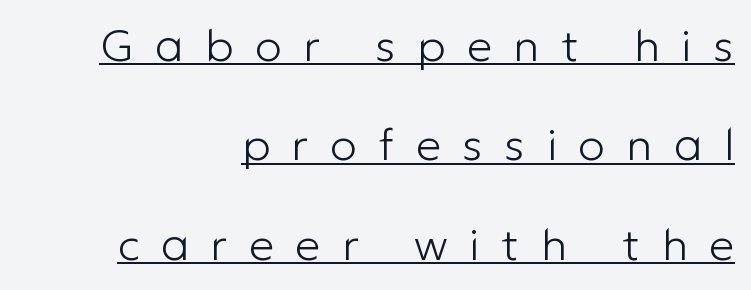
Q: Is the text bold? A: No.
Q: Is the text italic (slanted)? A: No, it is upright.
Q: Is the typeface a serif or a sans-serif typeface? A: Sans-serif.
Q: Is the text underlined? A: Yes.
Q: How is the paragraph aligned? A: Right-aligned.
Q: Is the spacing between letters normal or unusually wide? A: Unusually wide.
Q: Is the spacing between lines tight, normal or loose? A: Loose.
Q: Width (condensed, normal, or wide)? A: Normal.
Q: Stroke contrast? A: Low.
Q: x-height? A: Medium.
Q: Monospaced? A: No.
